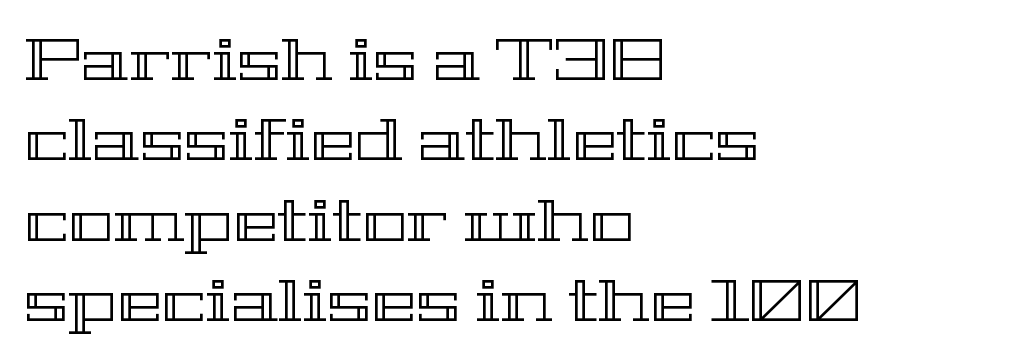
Q: Is the text italic (slanted)? A: No, it is upright.
Q: Is the text underlined? A: No.
Q: How is the paragraph aligned? A: Left-aligned.
Q: Is the spacing between letters normal or unusually wide? A: Normal.
Q: Is the spacing between lines tight, normal or loose? A: Normal.
Q: Width (condensed, normal, or wide)? A: Wide.
Q: x-height? A: Medium.
Q: Monospaced? A: No.
